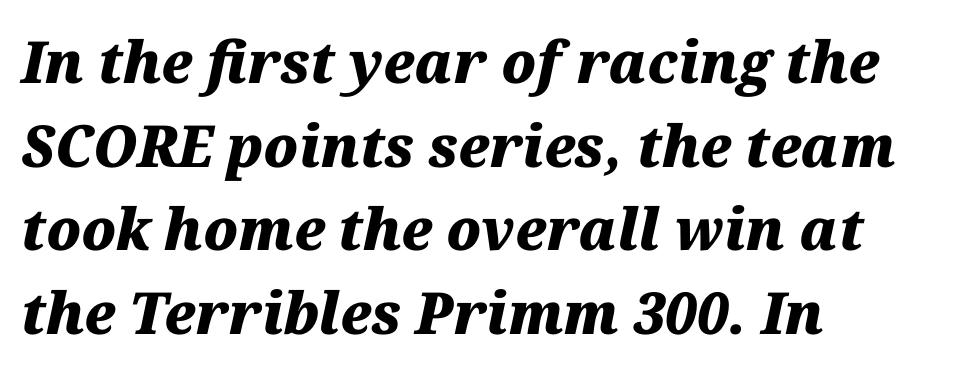
Q: Is the text bold? A: Yes.
Q: Is the text italic (slanted)? A: Yes, it leans right by about 12 degrees.
Q: Is the text underlined? A: No.
Q: How is the paragraph aligned? A: Left-aligned.
Q: Is the spacing between letters normal or unusually wide? A: Normal.
Q: Is the spacing between lines tight, normal or loose? A: Normal.
Q: Width (condensed, normal, or wide)? A: Normal.
Q: Stroke contrast? A: Medium.
Q: x-height? A: Medium.
Q: Monospaced? A: No.
